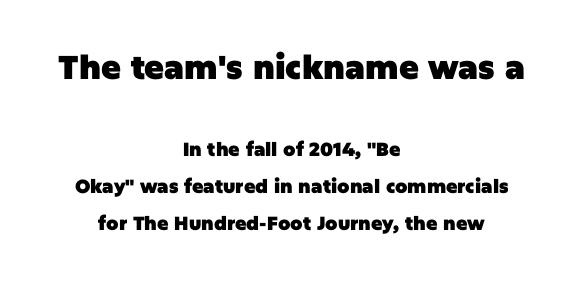
Q: Is the text bold? A: Yes.
Q: Is the text italic (slanted)? A: No, it is upright.
Q: Is the typeface a serif or a sans-serif typeface? A: Sans-serif.
Q: Is the text underlined? A: No.
Q: How is the paragraph aligned? A: Centered.
Q: Is the spacing between letters normal or unusually wide? A: Normal.
Q: Is the spacing between lines tight, normal or loose? A: Loose.
Q: Which block of text is set in a larger size, the first (top) or the second (bottom)? A: The first (top) one.
Q: Width (condensed, normal, or wide)? A: Normal.
Q: Stroke contrast? A: Low.
Q: x-height? A: Large.
Q: Monospaced? A: No.
